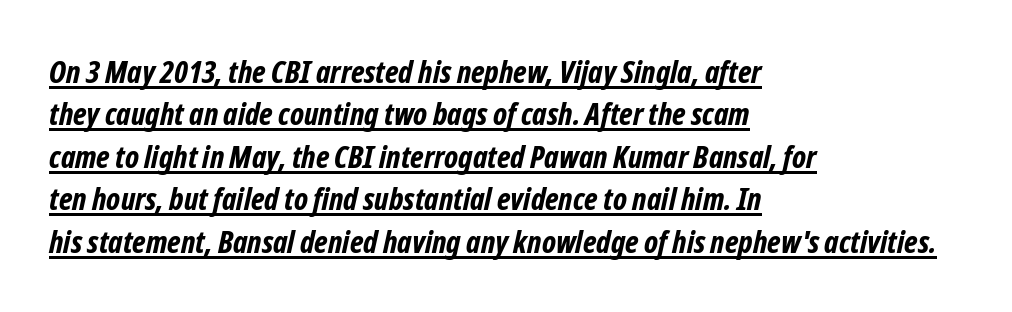
The image shows 31 px bold, condensed sans-serif type; set left-aligned, normal line spacing (1.37x), normal letter spacing, underlined; low stroke contrast and a medium x-height.
